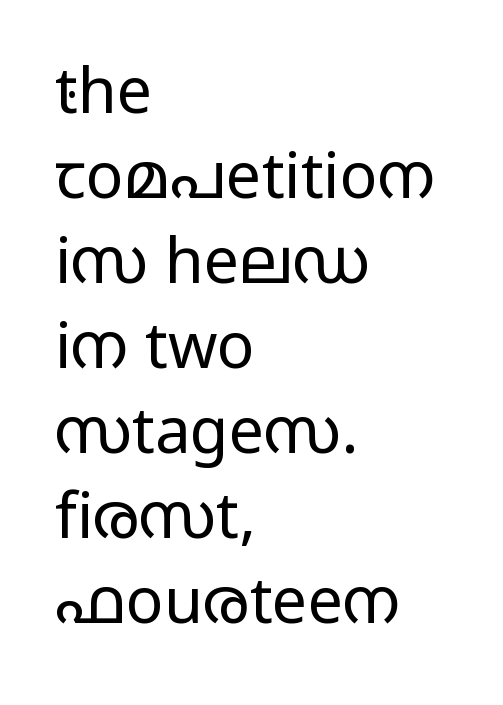
The image shows 63 px regular-weight, wide sans-serif type, upright; set left-aligned, normal line spacing (1.35x), normal letter spacing, not underlined; low stroke contrast and a medium x-height.
